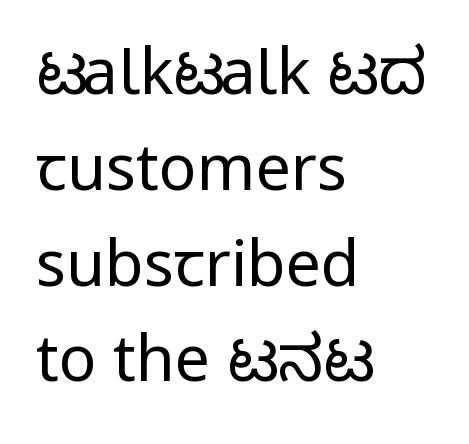
{"serif": "no", "italic": "no", "bold": "no", "weight": "regular", "width": "condensed", "stroke_contrast": "low", "underline": "no", "align": "left", "line_spacing": "normal", "line_spacing_ratio": 1.52, "letter_spacing": "normal", "letter_spacing_em": 0.0, "glyph_px": 63}
